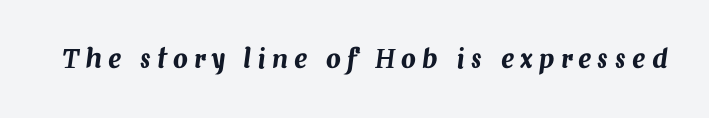
Q: Is the text italic (slanted)? A: Yes, it leans right by about 7 degrees.
Q: Is the text underlined? A: No.
Q: Is the spacing between letters normal or unusually wide? A: Unusually wide.
